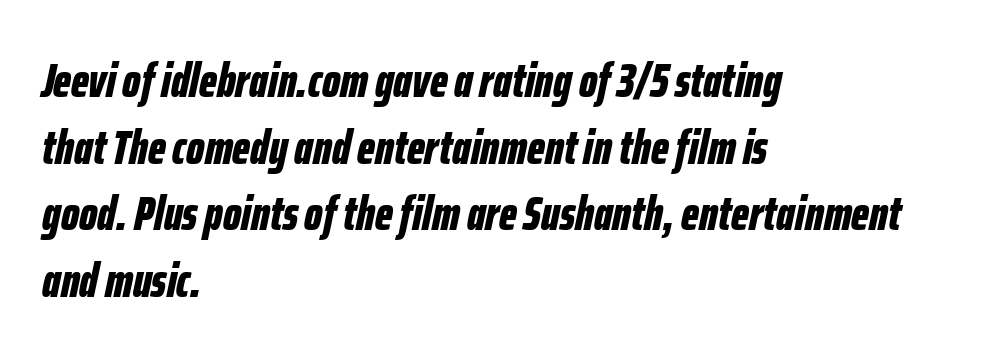
{"italic": "yes", "lean": "right", "slant_degrees": 12, "bold": "yes", "weight": "bold", "width": "condensed", "stroke_contrast": "low", "x_height": "medium", "monospaced": "no", "underline": "no", "align": "left", "line_spacing": "normal", "line_spacing_ratio": 1.39, "letter_spacing": "normal", "letter_spacing_em": 0.0, "glyph_px": 48}
